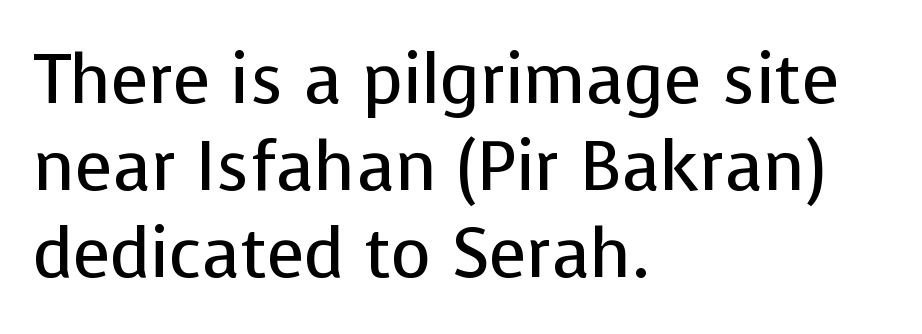
Each letter keeps its own natural width here, so spacing adapts to shape. The line-height multiplier appears to be the usual default. No chunkiness to these letters — they're not bold. I'd call this a sans setting — the letters go barefoot. The lines in this sample share a left origin and differ only in where they stop.
